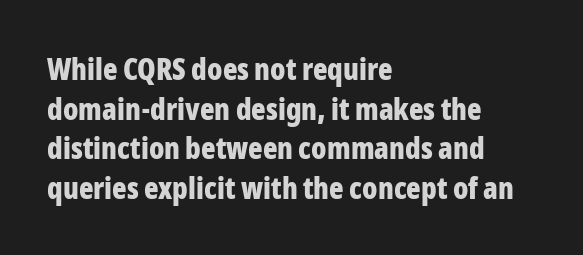
{"serif": "no", "italic": "no", "bold": "yes", "weight": "bold", "width": "condensed", "stroke_contrast": "low", "x_height": "medium", "monospaced": "no", "underline": "no", "align": "left", "line_spacing": "normal", "line_spacing_ratio": 1.32, "letter_spacing": "normal", "letter_spacing_em": 0.0, "glyph_px": 30}
